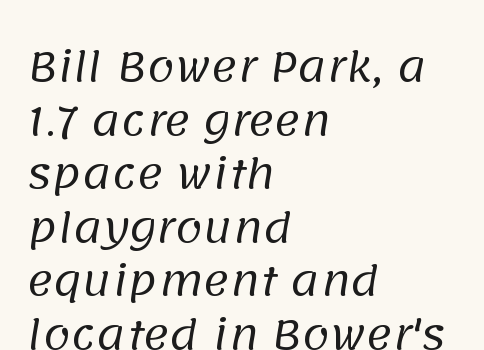
{"serif": "no", "bold": "no", "weight": "regular", "width": "normal", "stroke_contrast": "low", "x_height": "large", "monospaced": "no", "underline": "no", "align": "left", "line_spacing": "normal", "line_spacing_ratio": 1.34, "letter_spacing": "normal", "letter_spacing_em": 0.0, "glyph_px": 40}
